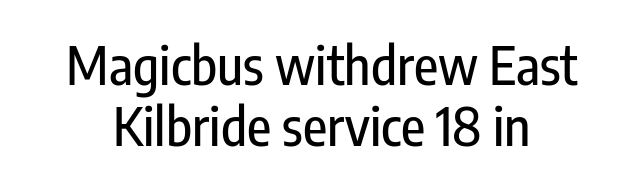
{"serif": "no", "italic": "no", "width": "condensed", "stroke_contrast": "low", "x_height": "medium", "monospaced": "no", "underline": "no", "align": "center", "line_spacing_ratio": 1.16, "letter_spacing": "normal", "letter_spacing_em": 0.0, "glyph_px": 53}
